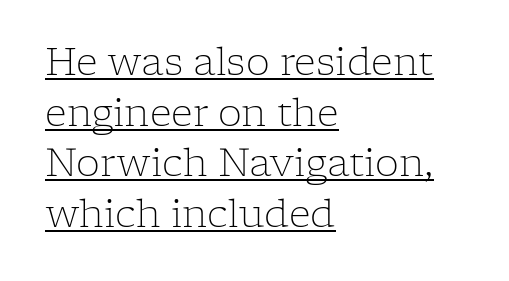
This sample uses plain, unmodified letter spacing. A roman cut, with each character standing at attention. Yep, those are serifs on the letters. Which margin do the lines hug? The left one — the right edge is uneven. Decoration check: the copy is underlined.
